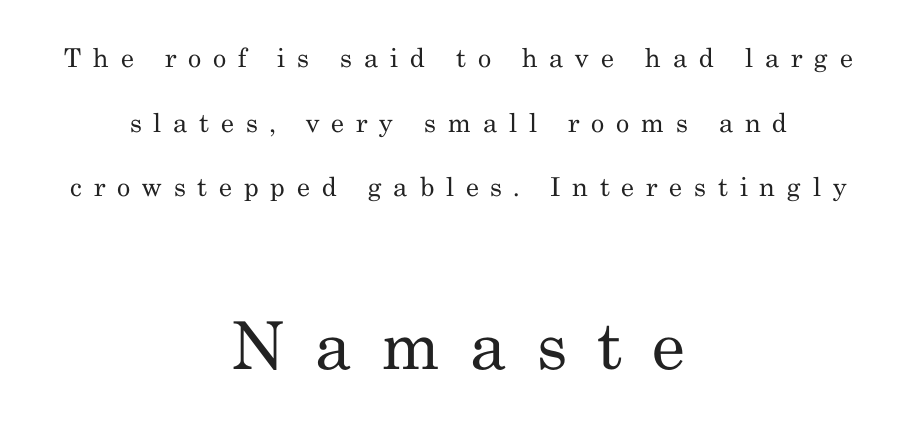
{"serif": "yes", "italic": "no", "bold": "no", "weight": "regular", "width": "normal", "stroke_contrast": "medium", "x_height": "small", "monospaced": "no", "underline": "no", "align": "center", "line_spacing": "loose", "line_spacing_ratio": 2.49, "letter_spacing": "wide", "letter_spacing_em": 0.45, "larger_block": "second", "size_ratio": 2.54, "glyph_px": 66}
